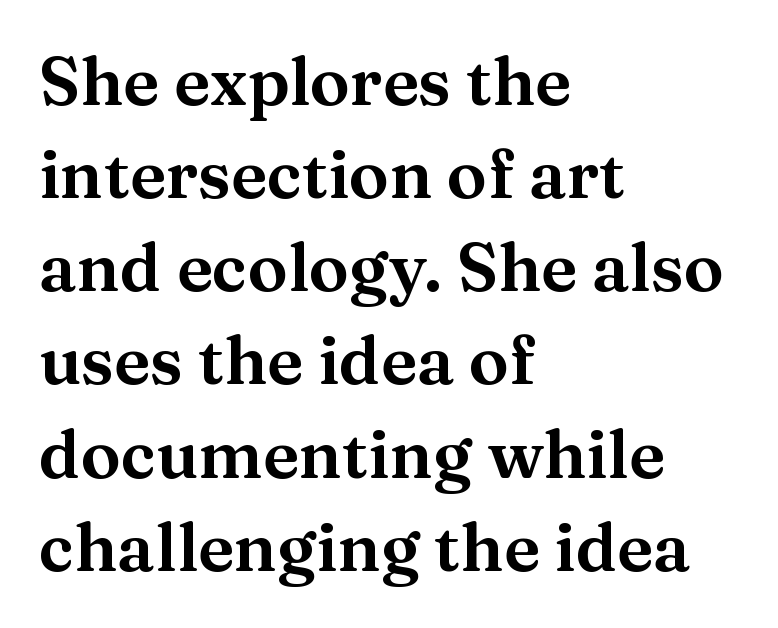
The image shows 67 px wide serif type, upright; set left-aligned, normal line spacing (1.39x), normal letter spacing, not underlined; medium stroke contrast and a medium x-height.
